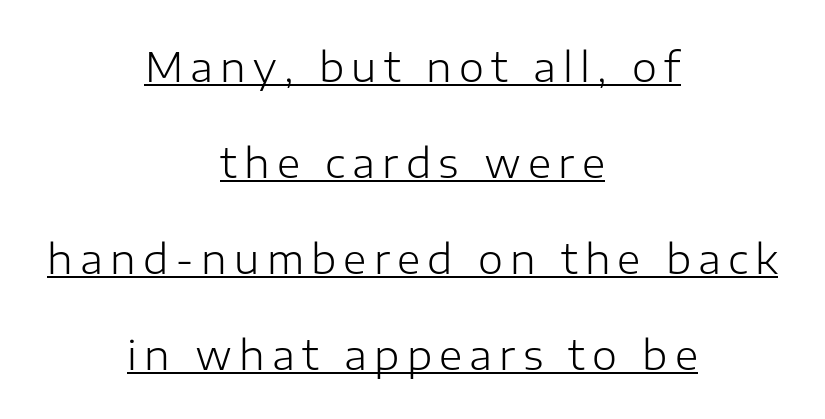
The image shows 40 px light sans-serif type, upright; set centered, loose line spacing (2.4x), underlined; low stroke contrast and a medium x-height.
